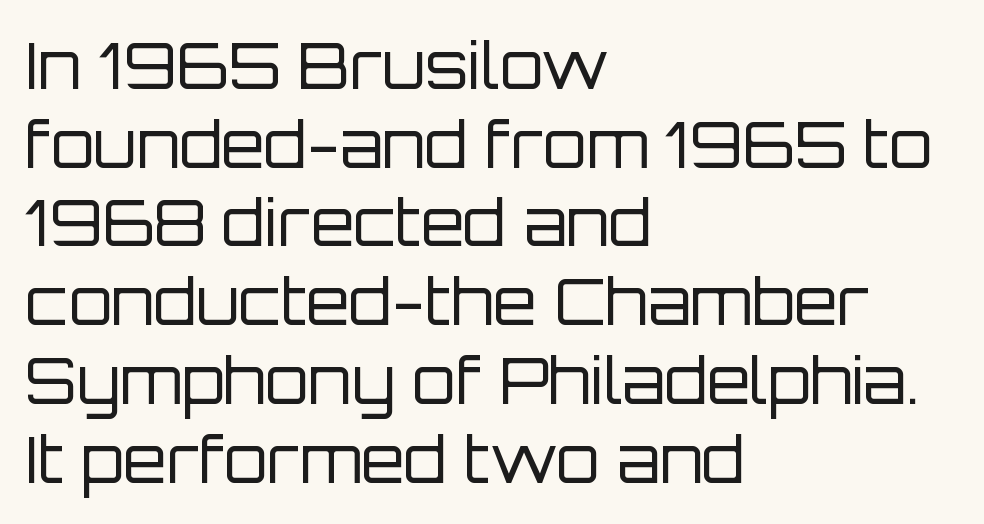
The image shows 63 px regular-weight sans-serif type, upright; set left-aligned, normal line spacing (1.25x), normal letter spacing, not underlined; low stroke contrast and a large x-height.
